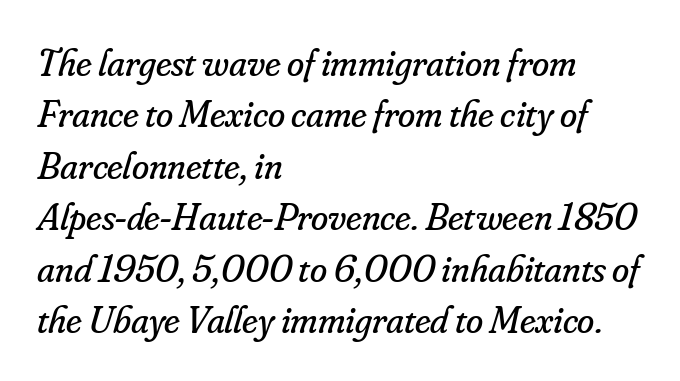
The image shows 39 px regular-weight serif type, italic (leaning right); set left-aligned, normal line spacing (1.32x), normal letter spacing, not underlined; low stroke contrast and a small x-height.
